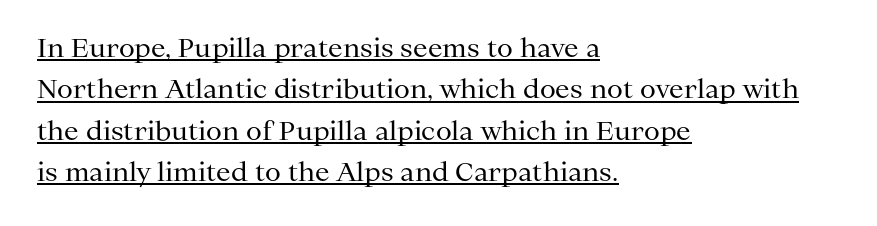
Observe the ordinary spacing: letters are neighbours, not strangers. Caption: multi-line text, flush left, ragged right. The leading is moderate, giving the passage an even texture. Upright lettering throughout. Underline: present.
